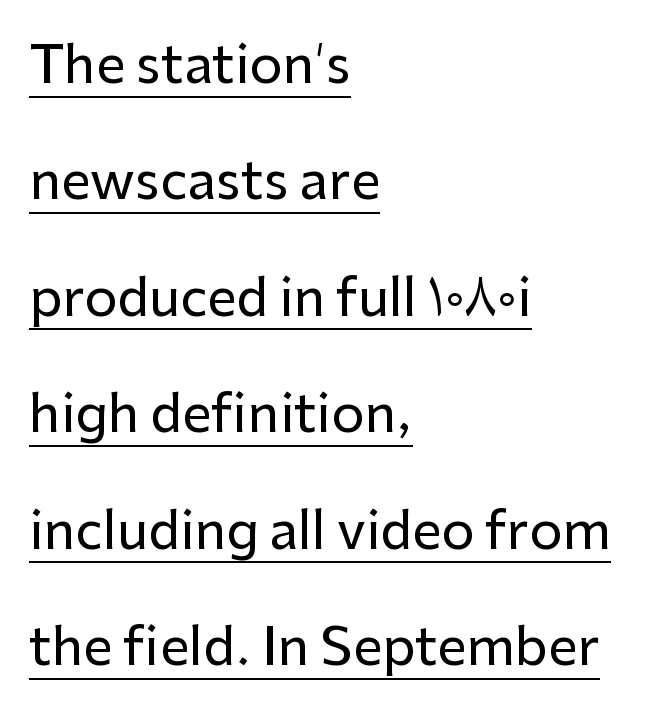
The image shows 52 px sans-serif type, upright; set left-aligned, loose line spacing (2.24x), normal letter spacing, underlined; low stroke contrast and a medium x-height.
